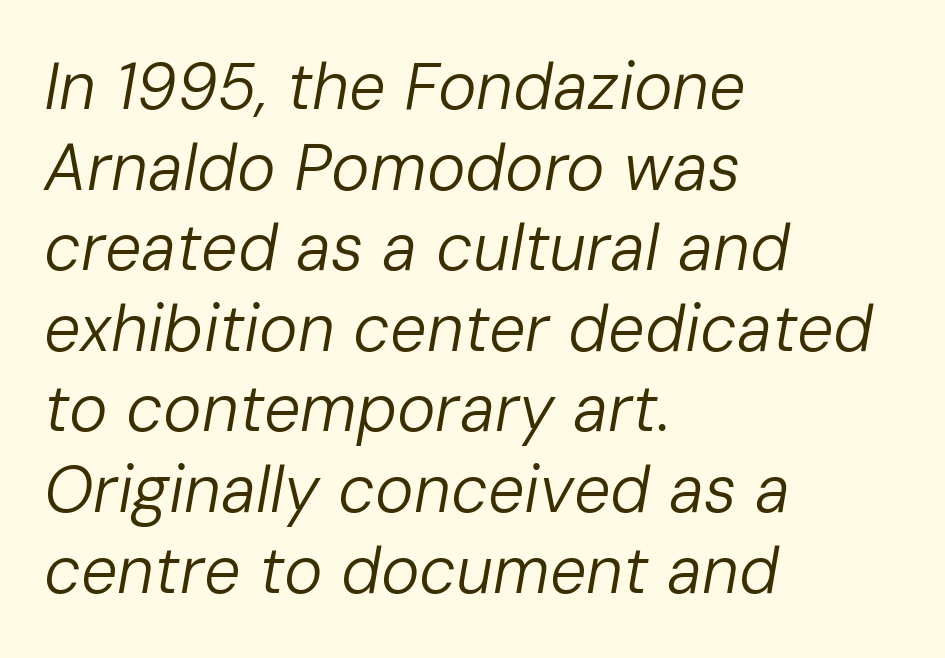
These lines are rendered in a variable-pitch font. How are the letters spaced? Ordinarily, with no added tracking. The specimen omits any rule beneath the text block's lines. Notice how the stems are inclined rather than vertical — that's the hallmark of italics. Counters stay open thanks to moderate or lighter strokes. The compositor pushed each line to the left boundary.
